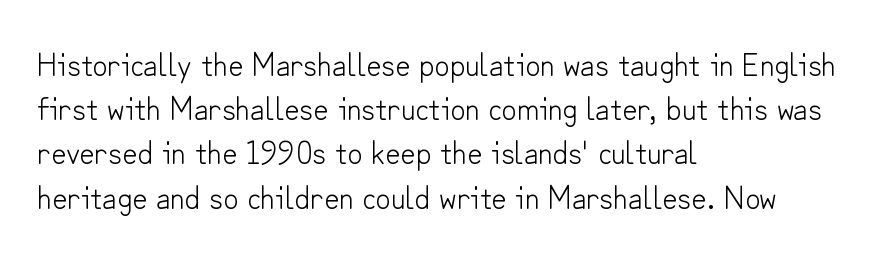
Q: Is the text bold? A: No.
Q: Is the text italic (slanted)? A: No, it is upright.
Q: Is the typeface a serif or a sans-serif typeface? A: Sans-serif.
Q: Is the text underlined? A: No.
Q: How is the paragraph aligned? A: Left-aligned.
Q: Is the spacing between letters normal or unusually wide? A: Normal.
Q: Is the spacing between lines tight, normal or loose? A: Normal.
Q: Width (condensed, normal, or wide)? A: Normal.
Q: Stroke contrast? A: Low.
Q: x-height? A: Small.
Q: Monospaced? A: No.
